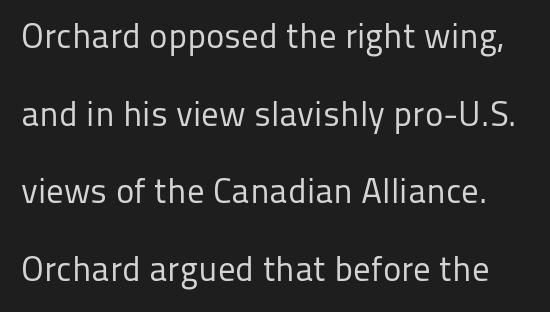
Q: Is the text bold? A: No.
Q: Is the text italic (slanted)? A: No, it is upright.
Q: Is the typeface a serif or a sans-serif typeface? A: Sans-serif.
Q: Is the text underlined? A: No.
Q: Is the spacing between letters normal or unusually wide? A: Normal.
Q: Is the spacing between lines tight, normal or loose? A: Loose.
Q: Width (condensed, normal, or wide)? A: Normal.
Q: Stroke contrast? A: Low.
Q: x-height? A: Medium.
Q: Monospaced? A: No.
